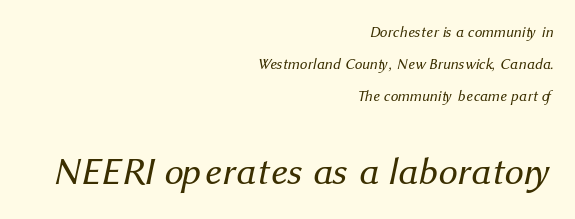
The image shows 38 px regular-weight sans-serif type; set right-aligned, loose line spacing (2.15x), normal letter spacing, not underlined; the second (bottom) block is 2.53x larger; medium stroke contrast and a medium x-height.
